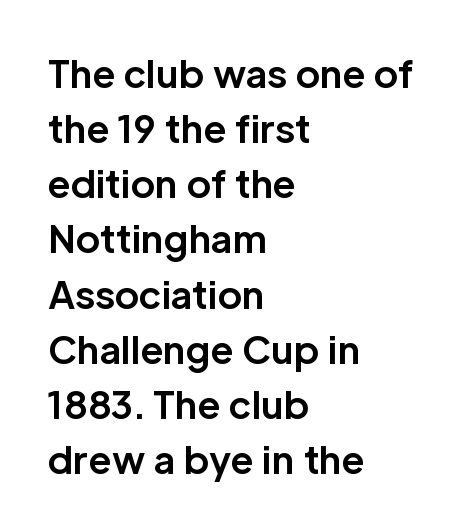
Q: Is the text bold? A: Yes.
Q: Is the text italic (slanted)? A: No, it is upright.
Q: Is the typeface a serif or a sans-serif typeface? A: Sans-serif.
Q: Is the text underlined? A: No.
Q: How is the paragraph aligned? A: Left-aligned.
Q: Is the spacing between letters normal or unusually wide? A: Normal.
Q: Is the spacing between lines tight, normal or loose? A: Normal.
Q: Width (condensed, normal, or wide)? A: Normal.
Q: Stroke contrast? A: Low.
Q: x-height? A: Medium.
Q: Monospaced? A: No.
